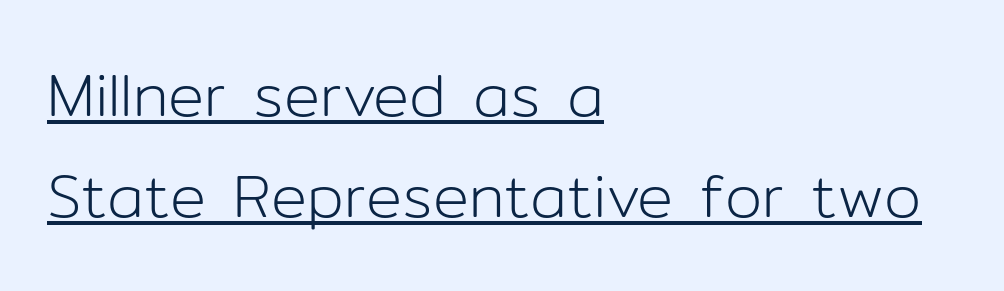
The image shows 60 px light sans-serif type, upright; set left-aligned, normal line spacing (1.69x), normal letter spacing, underlined; low stroke contrast and a medium x-height.
